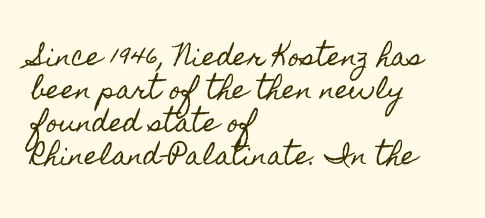
The image shows 25 px text type; set left-aligned, normal line spacing (1.32x), normal letter spacing, not underlined.
